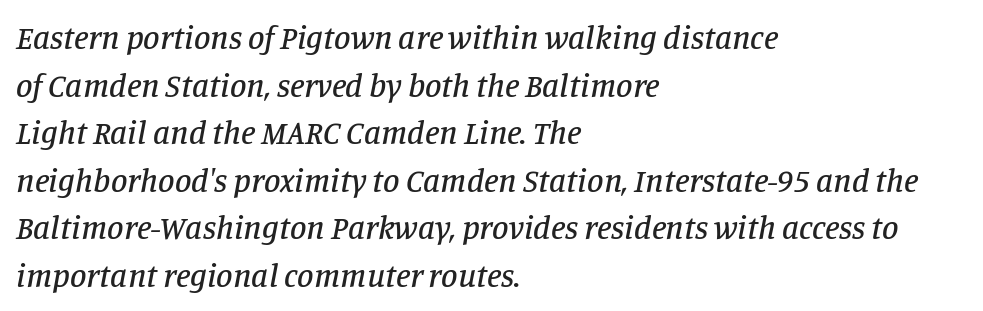
The characters display serif detailing at their extremities. Spacing verdict: proportional, widths tailored to each character. Default kerning and tracking; the words read as compact shapes. Horizontal alignment here is leftward, the default for most running prose. Is there much room between lines? A standard amount, neither cramped nor airy.
